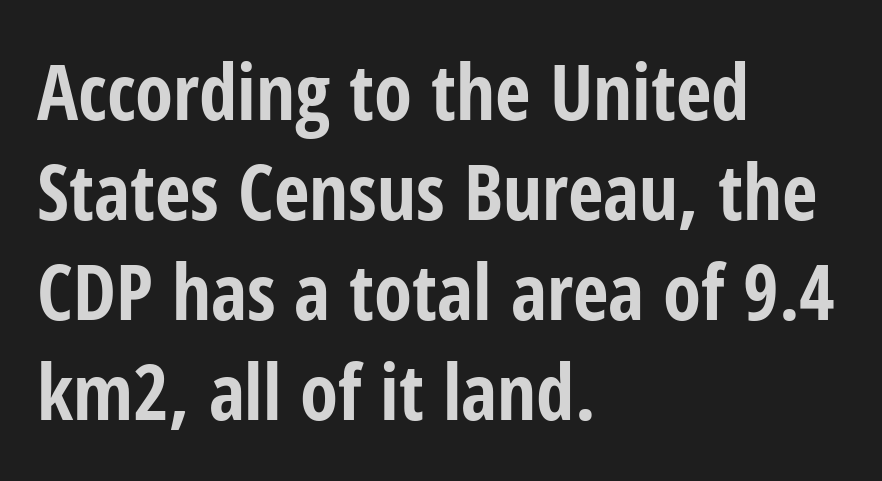
Varying glyph widths throughout — classic text-font behaviour. Is the block centered? No — it sits flush against the left margin. Strong, thick strokes mark this as bold type. Each row of text sits above clean, open space.
